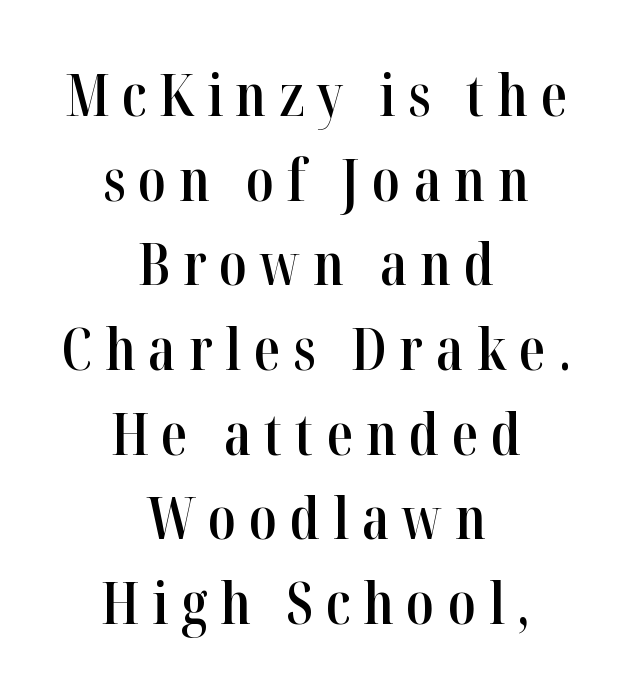
The image shows 58 px semibold, condensed serif type, upright; set centered, normal line spacing (1.46x), unusually wide letter spacing (+0.22 em), not underlined; high stroke contrast and a medium x-height.
